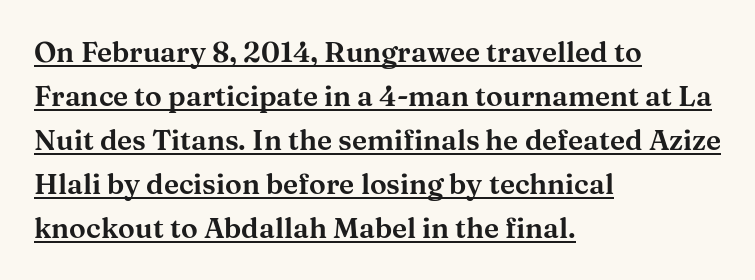
{"serif": "yes", "italic": "no", "width": "wide", "stroke_contrast": "medium", "x_height": "medium", "monospaced": "no", "underline": "yes", "align": "left", "line_spacing": "normal", "line_spacing_ratio": 1.57, "letter_spacing": "normal", "letter_spacing_em": 0.0, "glyph_px": 28}
